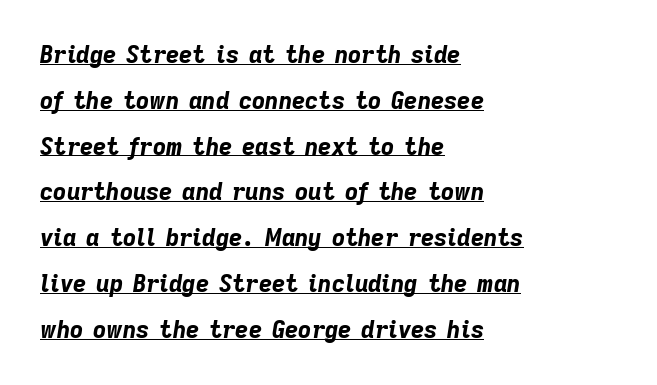
Like a heading marked for emphasis, these lines bear an underscore. These lines carry a lot of weight — the face is fully bold. Is the type slanted? Yes — the strokes lean at a clear angle. Honestly, the letter spacing is just normal — you wouldn't notice it.
